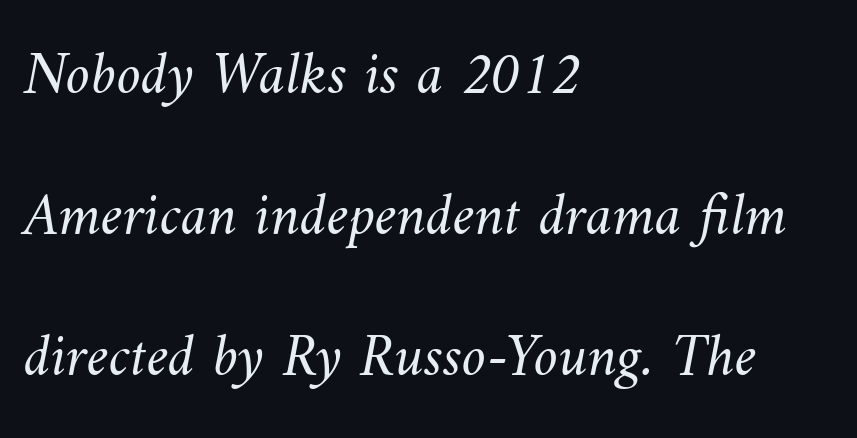
The image shows 61 px light type; set left-aligned, loose line spacing (2.31x), normal letter spacing, not underlined; medium stroke contrast and a small x-height.
